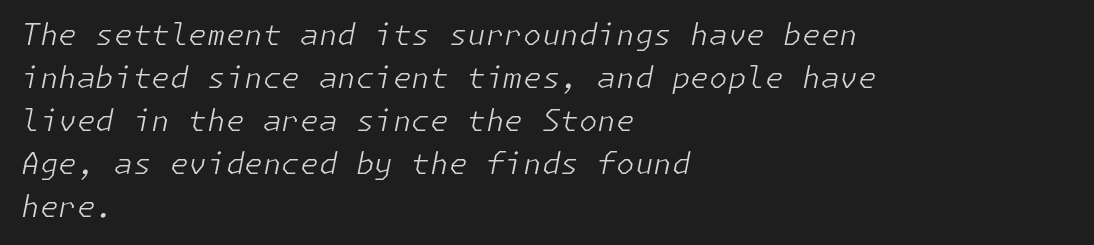
The strokes are not fattened; the text isn't bold. If you measured baseline to baseline, you'd find a middling distance. The letters are slanted; this is an italic face. Standard letterfit; no display-style spreading of the glyphs.
